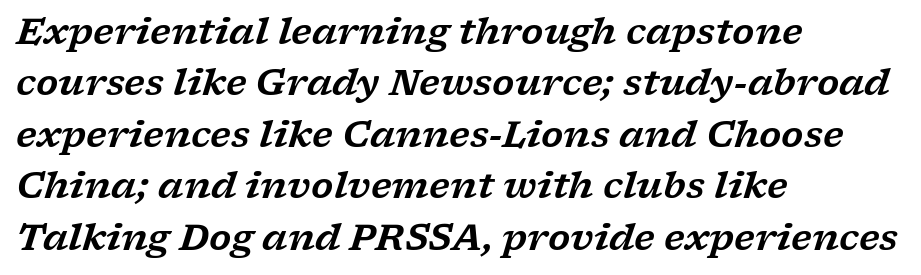
Q: Is the text italic (slanted)? A: Yes, it leans right by about 17 degrees.
Q: Is the typeface a serif or a sans-serif typeface? A: Serif.
Q: Is the text underlined? A: No.
Q: How is the paragraph aligned? A: Left-aligned.
Q: Is the spacing between letters normal or unusually wide? A: Normal.
Q: Is the spacing between lines tight, normal or loose? A: Normal.
Q: Width (condensed, normal, or wide)? A: Wide.
Q: Stroke contrast? A: Low.
Q: x-height? A: Medium.
Q: Monospaced? A: No.
